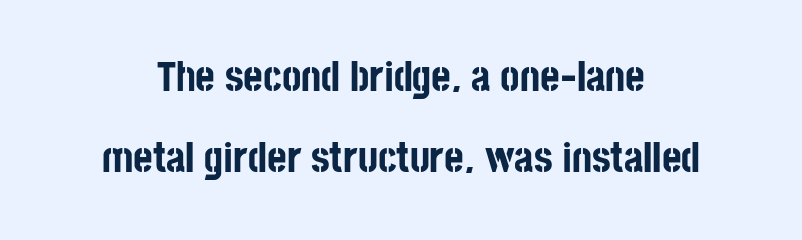
The image shows 42 px bold, condensed sans-serif type, upright; set centered, loose line spacing (1.94x), normal letter spacing, not underlined; low stroke contrast and a large x-height.
